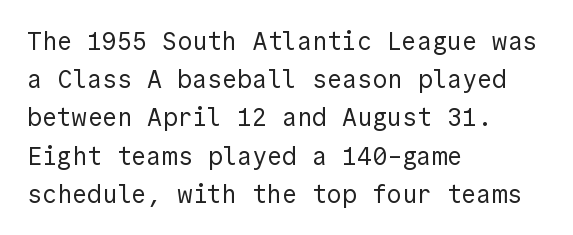
Q: Is the text bold? A: No.
Q: Is the text italic (slanted)? A: No, it is upright.
Q: Is the text underlined? A: No.
Q: How is the paragraph aligned? A: Left-aligned.
Q: Is the spacing between letters normal or unusually wide? A: Normal.
Q: Is the spacing between lines tight, normal or loose? A: Normal.
